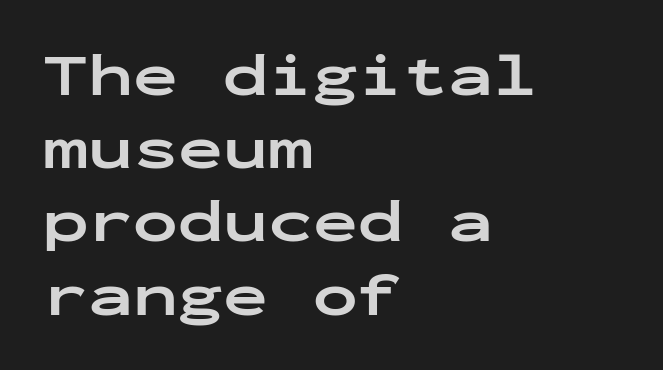
{"serif": "no", "italic": "no", "bold": "yes", "weight": "bold", "width": "wide", "stroke_contrast": "low", "x_height": "medium", "monospaced": "yes", "underline": "no", "align": "left", "line_spacing_ratio": 1.22, "letter_spacing": "normal", "letter_spacing_em": 0.0, "glyph_px": 60}
